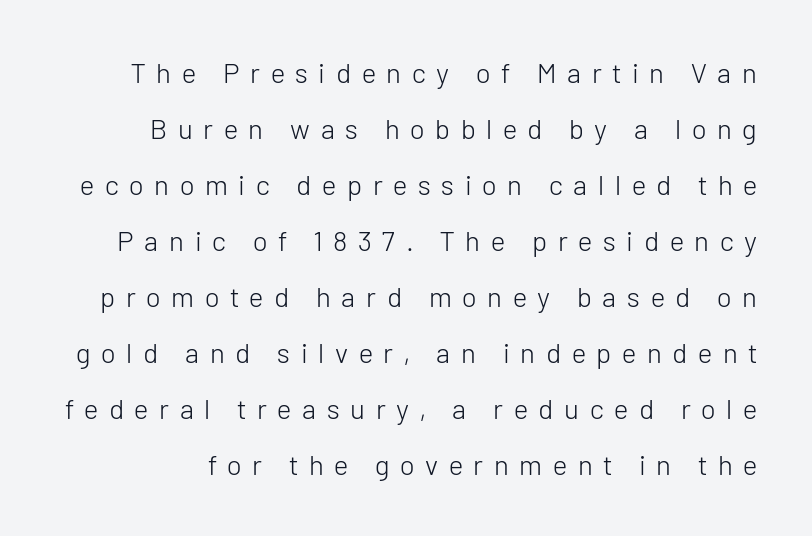
The image shows 28 px light sans-serif type, upright; set loose line spacing (2.0x), unusually wide letter spacing (+0.38 em), not underlined; low stroke contrast and a medium x-height.
